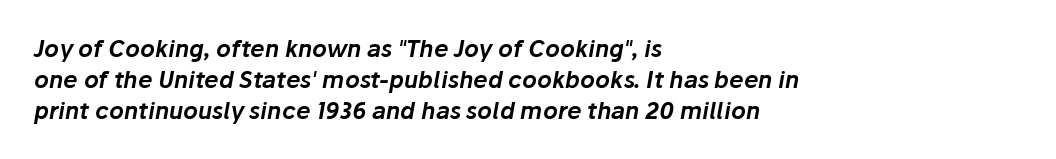
The image shows 23 px text type, italic (leaning right); set left-aligned, normal line spacing (1.34x), normal letter spacing, not underlined.
